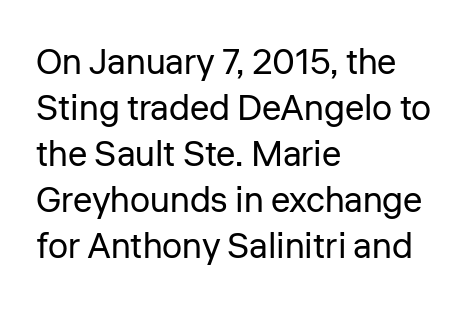
The space beneath each line is pristine and unruled. The vertical gap from one line to the next is medium. A typesetter would label this face a sans. In CSS terms this would be text-align: left. Compared with a typical body face, this is equally light or lighter still.
